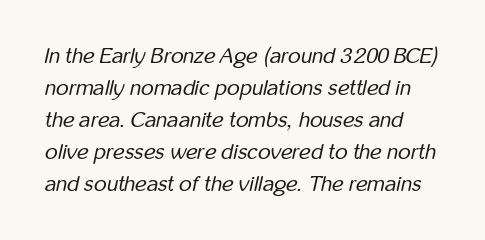
The image shows 22 px text type, italic (leaning right); set normal line spacing (1.45x), normal letter spacing, not underlined.
